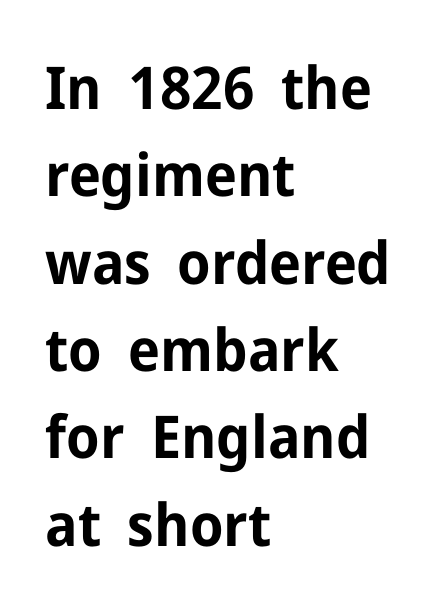
The type is set solid horizontally, with unmodified tracking. The baseline area is clear. Vertical spacing — default. You could not count columns in this text — the font is proportionally spaced. In terms of posture, this sample is upright. Is this a sans? Yes — the strokes have no serifs.
